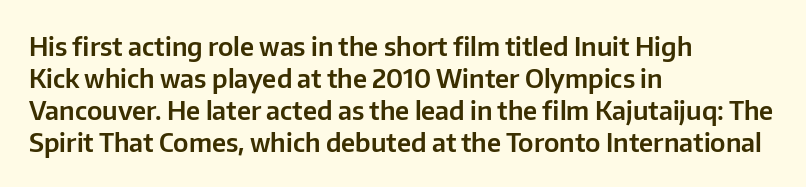
{"italic": "no", "underline": "no", "align": "left", "line_spacing_ratio": 1.23, "letter_spacing": "normal", "letter_spacing_em": 0.0, "glyph_px": 26}
